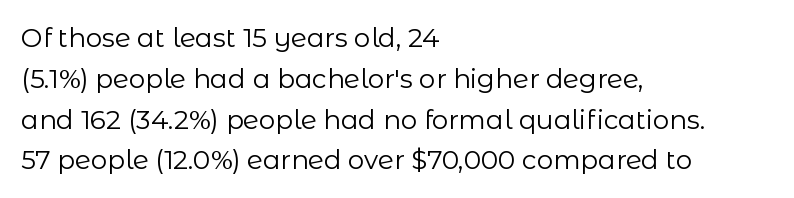
{"italic": "no", "bold": "no", "underline": "no", "align": "left", "line_spacing": "normal", "line_spacing_ratio": 1.57, "letter_spacing": "normal", "letter_spacing_em": 0.0, "glyph_px": 26}
